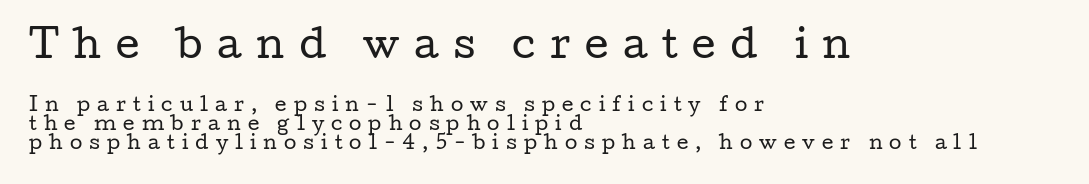
Honestly, the rows look squashed on top of each other. Notice how the passage keeps a crisp vertical edge on the left only. Weight class: somewhere from thin through regular. Look at the tracking — it's clearly loosened, letters drifting apart. Lines of text with bare space underneath.
